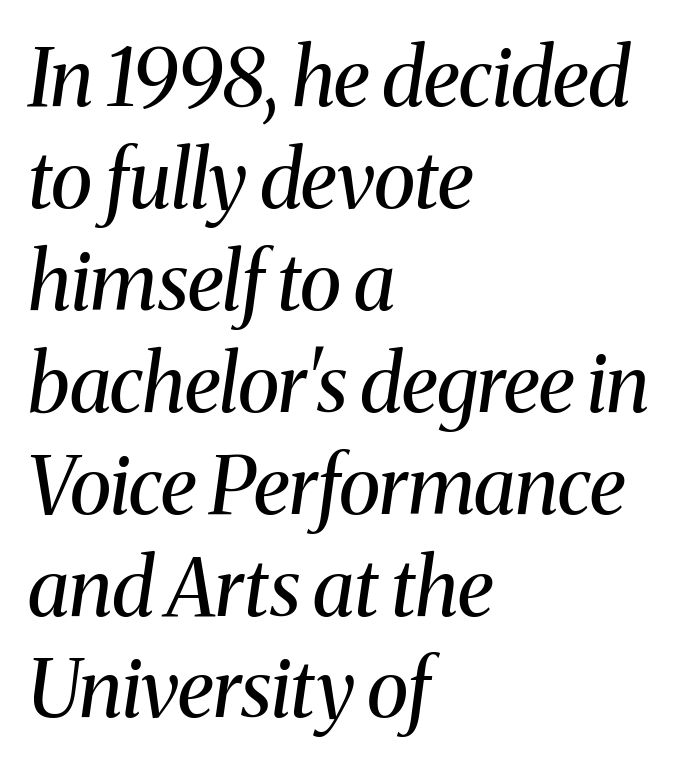
The image shows 79 px regular-weight serif type, italic (leaning right); set left-aligned, normal line spacing (1.29x), normal letter spacing, not underlined; medium stroke contrast and a medium x-height.
